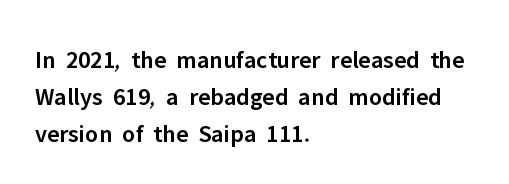
{"italic": "no", "bold": "semi", "underline": "no", "align": "left", "line_spacing": "normal", "line_spacing_ratio": 1.49, "letter_spacing": "normal", "letter_spacing_em": 0.0, "glyph_px": 25}
